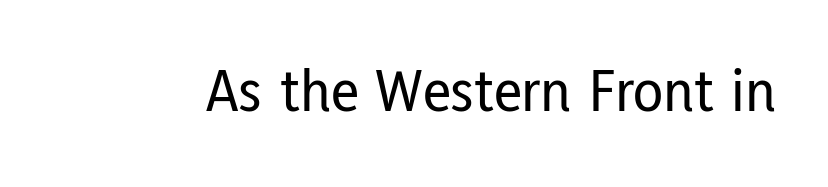
The gap between lines stays unmarked. Nope, no serifs anywhere on these letters. Inter-character spacing is left at the font's built-in metrics. Vertical strokes here are truly vertical. The rendering uses natural spacing where letterforms have individual widths.
